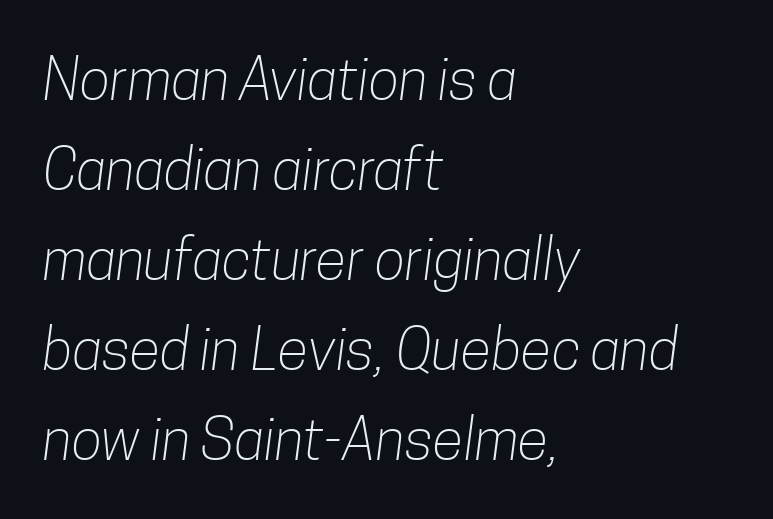
{"serif": "no", "bold": "no", "weight": "light", "width": "condensed", "stroke_contrast": "low", "x_height": "medium", "monospaced": "no", "underline": "no", "align": "left", "line_spacing": "normal", "line_spacing_ratio": 1.58, "letter_spacing": "normal", "letter_spacing_em": 0.0, "glyph_px": 57}
